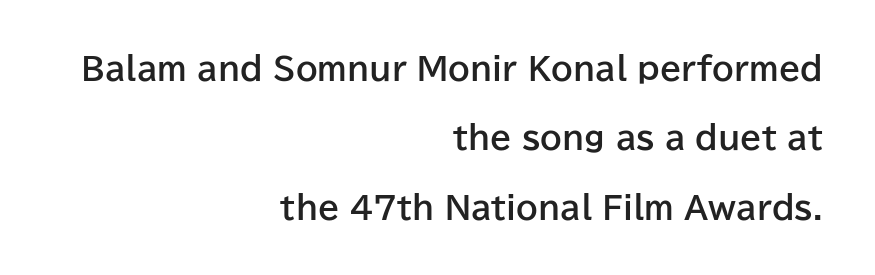
Q: Is the text bold? A: Yes.
Q: Is the text italic (slanted)? A: No, it is upright.
Q: Is the typeface a serif or a sans-serif typeface? A: Sans-serif.
Q: Is the text underlined? A: No.
Q: How is the paragraph aligned? A: Right-aligned.
Q: Is the spacing between letters normal or unusually wide? A: Normal.
Q: Is the spacing between lines tight, normal or loose? A: Loose.
Q: Width (condensed, normal, or wide)? A: Normal.
Q: Stroke contrast? A: Low.
Q: x-height? A: Medium.
Q: Monospaced? A: No.
